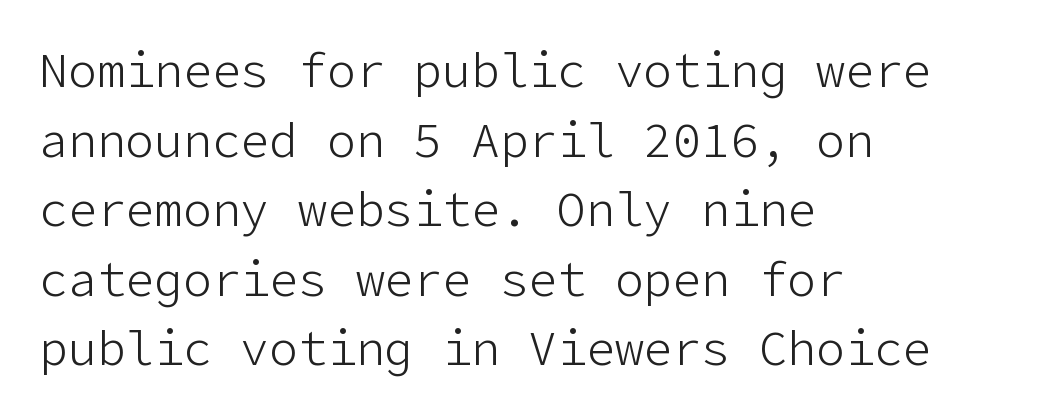
The foot of each line stays bare and open. Quick note: interline space is typical. Every stem runs plumb, perpendicular to the baseline. Is the block centered? No — it sits flush against the left margin. A sans-serif font was chosen for this passage.
